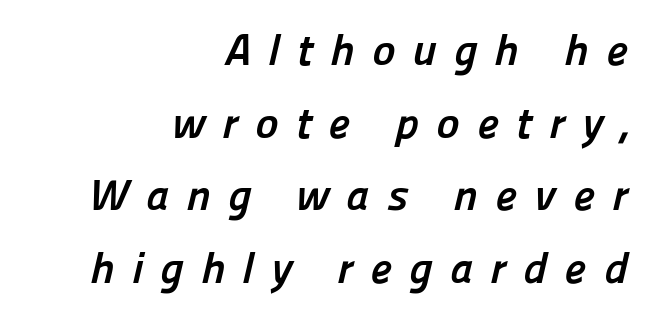
Q: Is the text bold? A: Yes.
Q: Is the typeface a serif or a sans-serif typeface? A: Sans-serif.
Q: Is the text underlined? A: No.
Q: How is the paragraph aligned? A: Right-aligned.
Q: Is the spacing between letters normal or unusually wide? A: Unusually wide.
Q: Is the spacing between lines tight, normal or loose? A: Normal.
Q: Width (condensed, normal, or wide)? A: Normal.
Q: Stroke contrast? A: Low.
Q: x-height? A: Medium.
Q: Monospaced? A: No.
